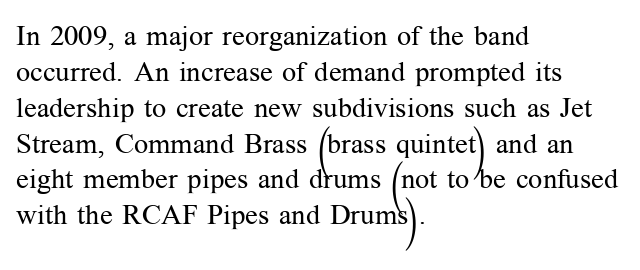
The image shows 28 px regular-weight serif type, upright; set left-aligned, normal line spacing (1.28x), normal letter spacing, not underlined; medium stroke contrast and a medium x-height.
